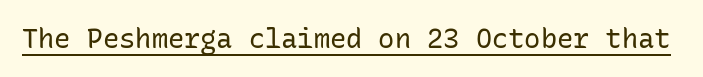
Q: Is the text bold? A: No.
Q: Is the text italic (slanted)? A: No, it is upright.
Q: Is the text underlined? A: Yes.
Q: Is the spacing between letters normal or unusually wide? A: Normal.
